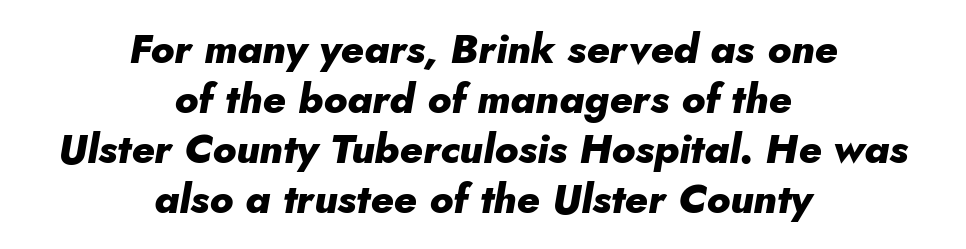
{"italic": "yes", "lean": "right", "slant_degrees": 10, "bold": "yes", "weight": "heavy", "width": "normal", "stroke_contrast": "low", "x_height": "small", "monospaced": "no", "underline": "no", "align": "center", "line_spacing_ratio": 1.22, "letter_spacing": "normal", "letter_spacing_em": 0.0, "glyph_px": 41}
